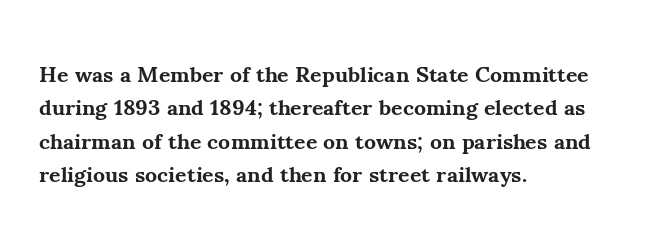
Q: Is the text bold? A: Yes.
Q: Is the text italic (slanted)? A: No, it is upright.
Q: Is the text underlined? A: No.
Q: How is the paragraph aligned? A: Left-aligned.
Q: Is the spacing between letters normal or unusually wide? A: Normal.
Q: Is the spacing between lines tight, normal or loose? A: Normal.
